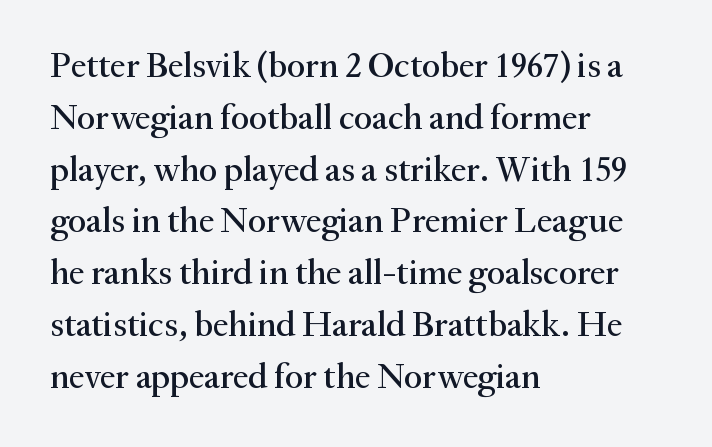
{"serif": "yes", "italic": "no", "width": "normal", "stroke_contrast": "medium", "x_height": "small", "monospaced": "no", "underline": "no", "align": "left", "line_spacing": "normal", "line_spacing_ratio": 1.48, "letter_spacing": "normal", "letter_spacing_em": 0.0, "glyph_px": 35}
